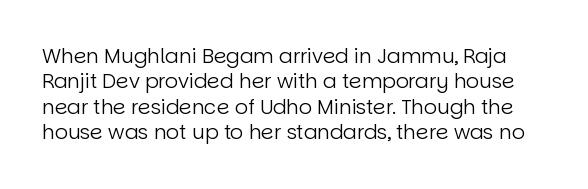
The image shows 20 px text type, upright; set normal line spacing (1.27x), normal letter spacing, not underlined.
